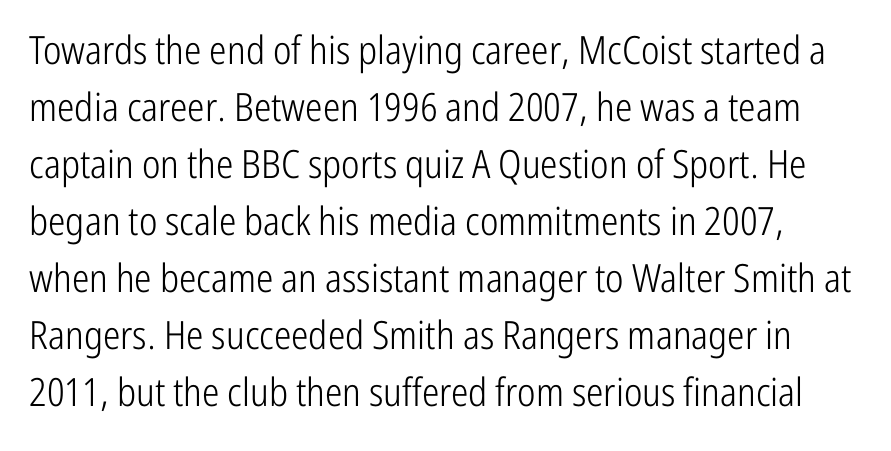
The image shows 39 px light, condensed sans-serif type, upright; set normal line spacing (1.46x), normal letter spacing, not underlined; low stroke contrast and a medium x-height.
